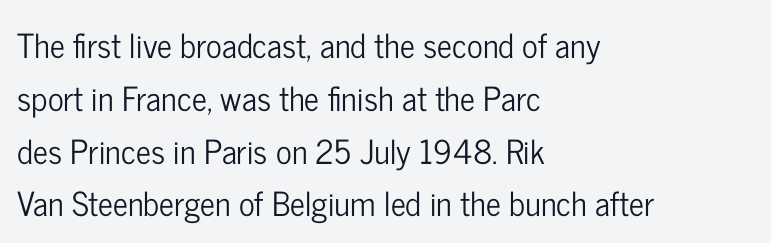
The image shows 33 px condensed sans-serif type, upright; set left-aligned, normal line spacing (1.6x), normal letter spacing, not underlined; low stroke contrast and a medium x-height.
